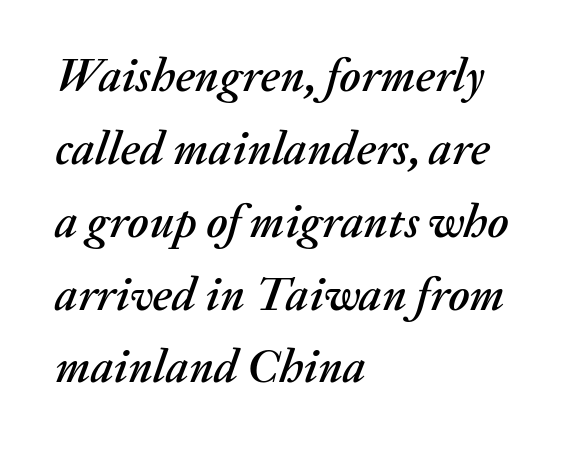
{"italic": "yes", "lean": "right", "slant_degrees": 20, "width": "normal", "stroke_contrast": "medium", "x_height": "medium", "monospaced": "no", "underline": "no", "align": "left", "line_spacing": "normal", "line_spacing_ratio": 1.55, "letter_spacing": "normal", "letter_spacing_em": 0.0, "glyph_px": 47}
